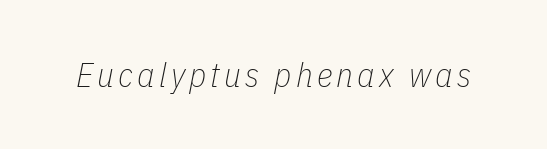
{"italic": "yes", "lean": "right", "slant_degrees": 11, "bold": "no", "weight": "thin", "width": "condensed", "stroke_contrast": "low", "x_height": "medium", "monospaced": "no", "underline": "no", "glyph_px": 34}
